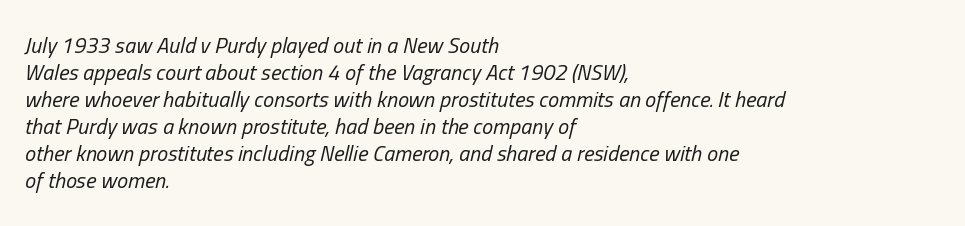
Q: Is the text bold? A: No.
Q: Is the text italic (slanted)? A: Yes, it leans right by about 13 degrees.
Q: Is the text underlined? A: No.
Q: How is the paragraph aligned? A: Left-aligned.
Q: Is the spacing between letters normal or unusually wide? A: Normal.
